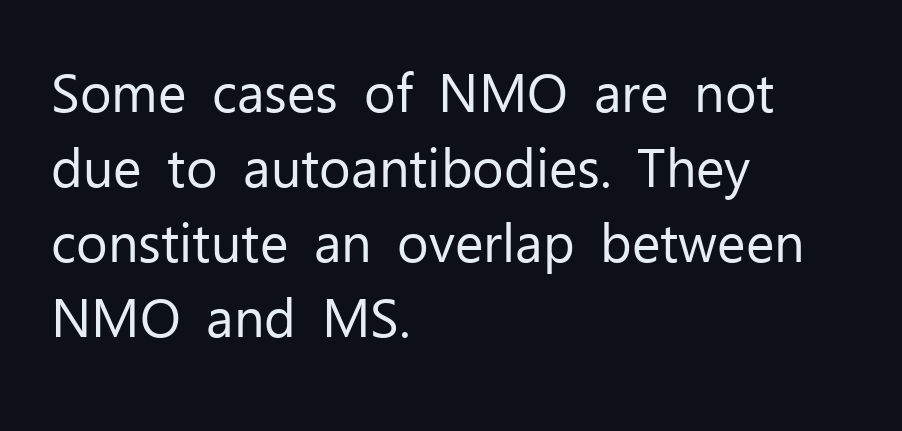
{"serif": "no", "italic": "no", "bold": "no", "weight": "regular", "width": "normal", "stroke_contrast": "low", "x_height": "medium", "monospaced": "no", "underline": "no", "align": "left", "line_spacing": "normal", "line_spacing_ratio": 1.39, "letter_spacing": "normal", "letter_spacing_em": 0.0, "glyph_px": 54}
